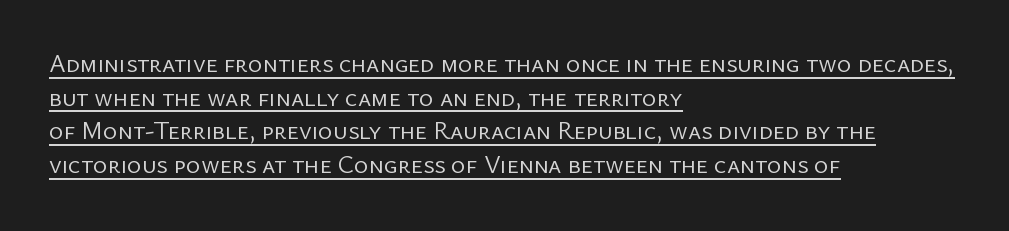
The image shows 25 px text type, upright; set left-aligned, normal line spacing (1.35x), normal letter spacing, underlined.
